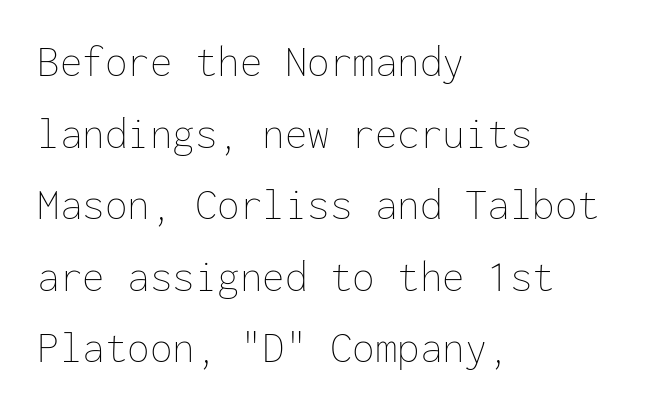
Q: Is the text bold? A: No.
Q: Is the text italic (slanted)? A: No, it is upright.
Q: Is the text underlined? A: No.
Q: How is the paragraph aligned? A: Left-aligned.
Q: Is the spacing between letters normal or unusually wide? A: Normal.
Q: Is the spacing between lines tight, normal or loose? A: Normal.
Q: Width (condensed, normal, or wide)? A: Normal.
Q: Stroke contrast? A: Low.
Q: x-height? A: Medium.
Q: Monospaced? A: Yes.
